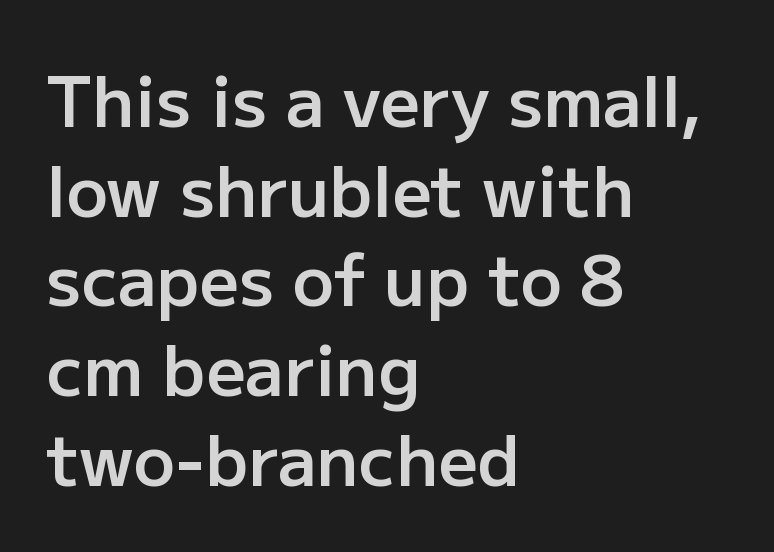
{"serif": "no", "italic": "no", "bold": "semi", "weight": "semibold", "width": "normal", "stroke_contrast": "low", "x_height": "medium", "monospaced": "no", "underline": "no", "align": "left", "line_spacing": "normal", "line_spacing_ratio": 1.3, "letter_spacing": "normal", "letter_spacing_em": 0.0, "glyph_px": 69}
